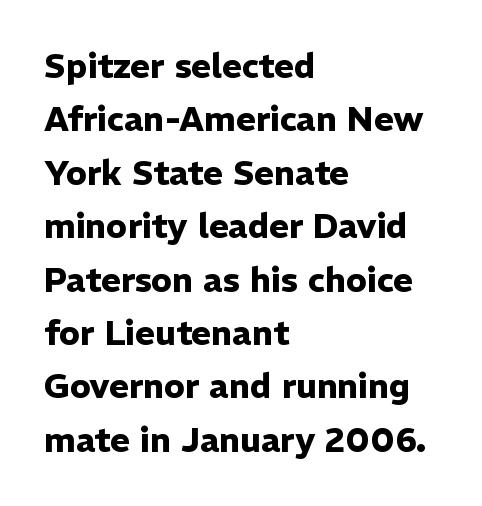
{"serif": "no", "italic": "no", "bold": "yes", "weight": "heavy", "width": "normal", "stroke_contrast": "low", "x_height": "medium", "monospaced": "no", "underline": "no", "align": "left", "line_spacing": "normal", "line_spacing_ratio": 1.57, "letter_spacing": "normal", "letter_spacing_em": 0.0, "glyph_px": 34}
